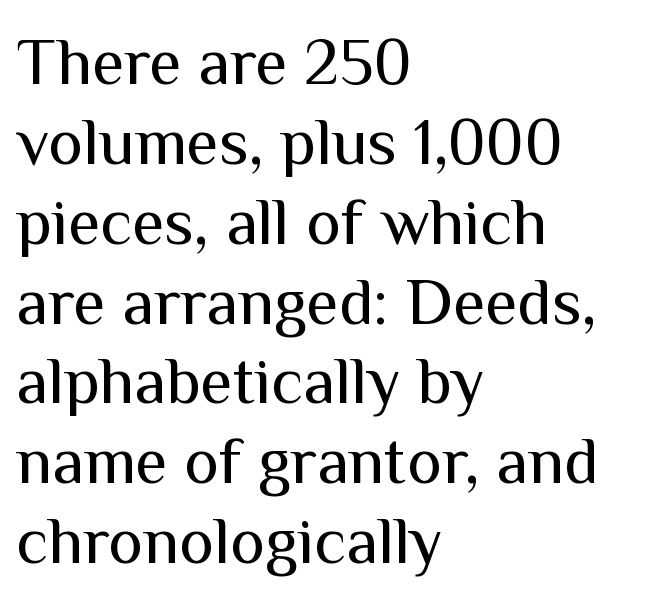
You could call the tracking neutral — neither tight nor loose. Vertical stems look standard width or narrower in stroke. Line starts are locked; line ends wander. Spacing verdict: proportional, widths tailored to each character.
